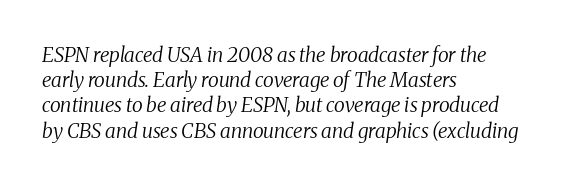
{"italic": "yes", "lean": "right", "slant_degrees": 8, "bold": "no", "underline": "no", "align": "left", "line_spacing": "normal", "line_spacing_ratio": 1.26, "letter_spacing": "normal", "letter_spacing_em": 0.0, "glyph_px": 20}
